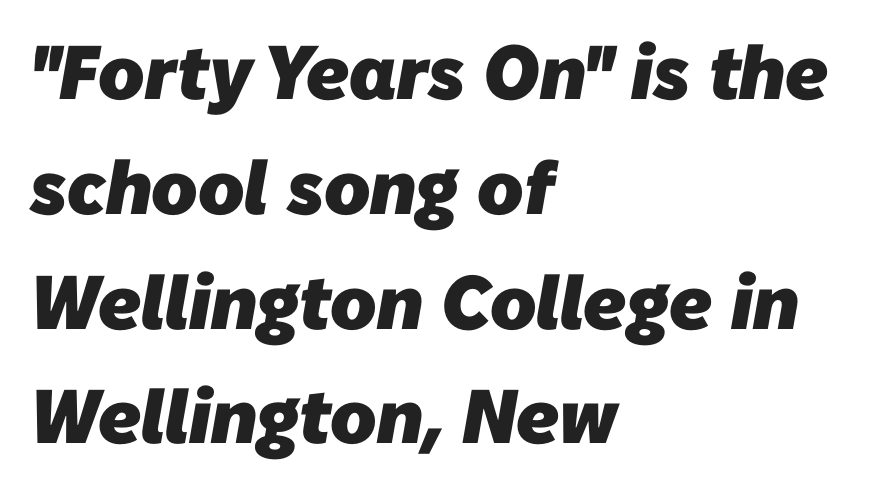
Is this a fixed-width face? No — the glyphs have proportional, varying widths. Evenly set lines give the paragraph a standard silhouette. Classification — sans serif. Compared with an ordinary text face, these strokes are far heavier — a full bold.
